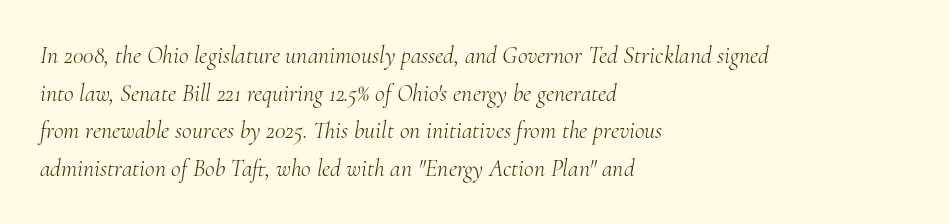
{"italic": "yes", "lean": "right", "slant_degrees": 10, "bold": "no", "underline": "no", "align": "left", "line_spacing": "normal", "line_spacing_ratio": 1.57, "letter_spacing": "normal", "letter_spacing_em": 0.0, "glyph_px": 24}
